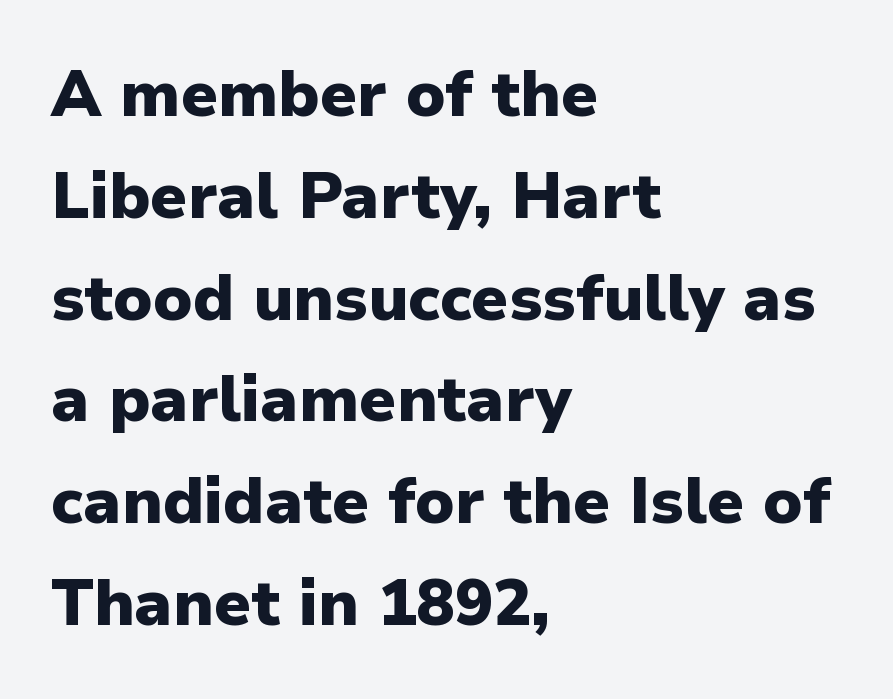
Q: Is the text bold? A: Yes.
Q: Is the text italic (slanted)? A: No, it is upright.
Q: Is the typeface a serif or a sans-serif typeface? A: Sans-serif.
Q: Is the text underlined? A: No.
Q: How is the paragraph aligned? A: Left-aligned.
Q: Is the spacing between letters normal or unusually wide? A: Normal.
Q: Is the spacing between lines tight, normal or loose? A: Normal.
Q: Width (condensed, normal, or wide)? A: Normal.
Q: Stroke contrast? A: Low.
Q: x-height? A: Medium.
Q: Monospaced? A: No.
